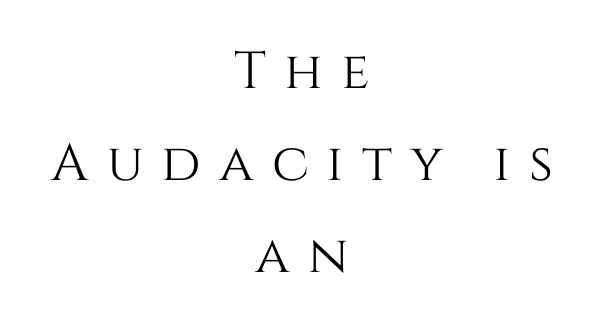
{"italic": "no", "width": "normal", "stroke_contrast": "medium", "x_height": "large", "monospaced": "no", "underline": "no", "align": "center", "line_spacing_ratio": 1.77, "letter_spacing": "wide", "letter_spacing_em": 0.35, "glyph_px": 52}
